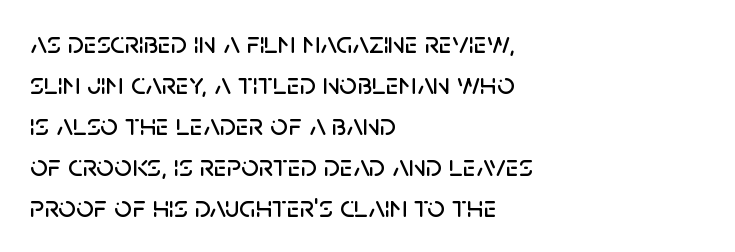
The image shows 31 px sans-serif type, upright; set left-aligned, normal line spacing (1.32x), normal letter spacing, not underlined; low stroke contrast and a large x-height.
